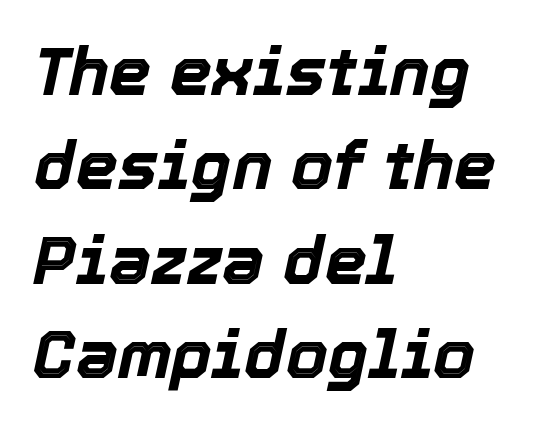
Unmarked baselines from the first word to the last. The face used here has a pronounced slope to its letters. Caption: multi-line text, flush left, ragged right. These lines are rendered in a variable-pitch font.
